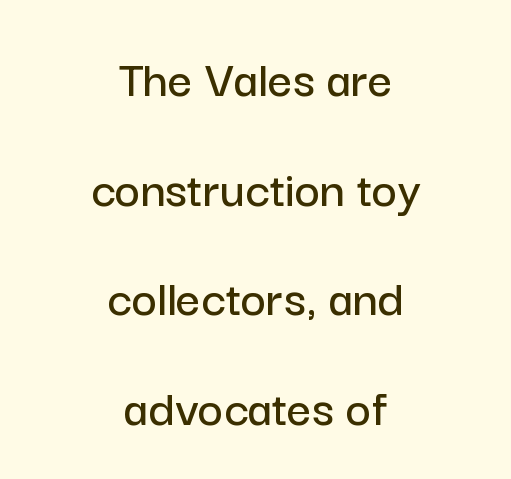
{"serif": "no", "italic": "no", "width": "normal", "stroke_contrast": "low", "x_height": "medium", "monospaced": "no", "underline": "no", "align": "center", "line_spacing": "loose", "line_spacing_ratio": 2.03, "letter_spacing": "normal", "letter_spacing_em": 0.0, "glyph_px": 54}
